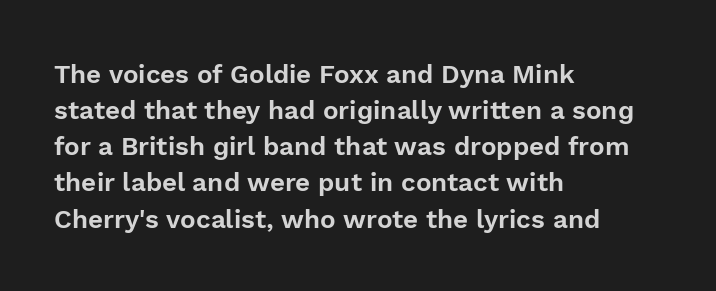
A typesetter would mark this as roman, not italic. Every row of glyphs begins at an identical x-position on the left. Descenders are the only things crossing below the line. Horizontal bands of white between lines are of average thickness.
